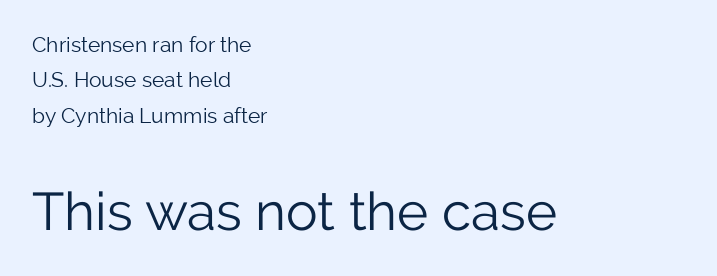
Q: Is the text bold? A: No.
Q: Is the text italic (slanted)? A: No, it is upright.
Q: Is the typeface a serif or a sans-serif typeface? A: Sans-serif.
Q: Is the text underlined? A: No.
Q: How is the paragraph aligned? A: Left-aligned.
Q: Is the spacing between letters normal or unusually wide? A: Normal.
Q: Is the spacing between lines tight, normal or loose? A: Normal.
Q: Which block of text is set in a larger size, the first (top) or the second (bottom)? A: The second (bottom) one.
Q: Width (condensed, normal, or wide)? A: Normal.
Q: Stroke contrast? A: Low.
Q: x-height? A: Medium.
Q: Monospaced? A: No.
